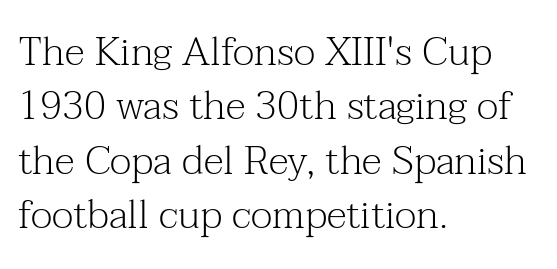
Q: Is the text bold? A: No.
Q: Is the text italic (slanted)? A: No, it is upright.
Q: Is the typeface a serif or a sans-serif typeface? A: Serif.
Q: Is the text underlined? A: No.
Q: How is the paragraph aligned? A: Left-aligned.
Q: Is the spacing between letters normal or unusually wide? A: Normal.
Q: Is the spacing between lines tight, normal or loose? A: Normal.
Q: Width (condensed, normal, or wide)? A: Normal.
Q: Stroke contrast? A: Medium.
Q: x-height? A: Medium.
Q: Monospaced? A: No.
